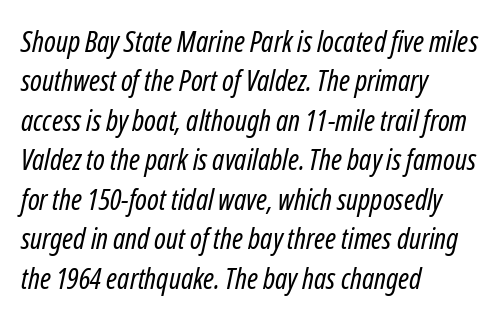
{"italic": "yes", "lean": "right", "slant_degrees": 12, "bold": "no", "weight": "regular", "width": "condensed", "stroke_contrast": "low", "x_height": "medium", "monospaced": "no", "underline": "no", "align": "left", "line_spacing": "normal", "line_spacing_ratio": 1.36, "letter_spacing": "normal", "letter_spacing_em": 0.0, "glyph_px": 29}
